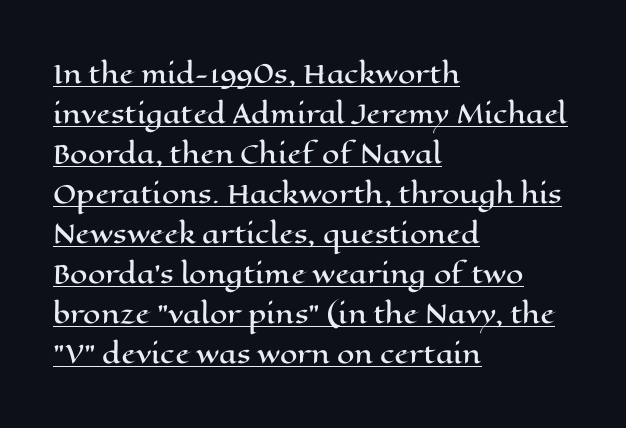
Q: Is the text italic (slanted)? A: No, it is upright.
Q: Is the text underlined? A: Yes.
Q: How is the paragraph aligned? A: Left-aligned.
Q: Is the spacing between letters normal or unusually wide? A: Normal.
Q: Is the spacing between lines tight, normal or loose? A: Normal.
